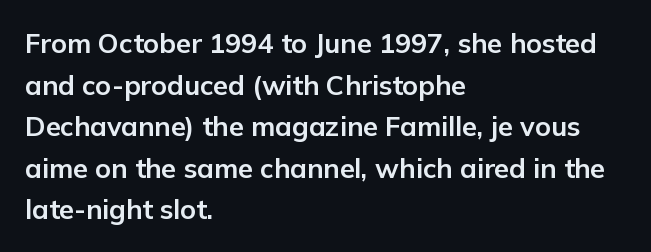
This sample keeps an unexceptional amount of space between lines. Which margin do the lines hug? The left one — the right edge is uneven. The specimen omits any rule beneath the text block's lines. Students, note that the glyphs here touch the page at normal intervals. This is heavy type, rendered in bold.
